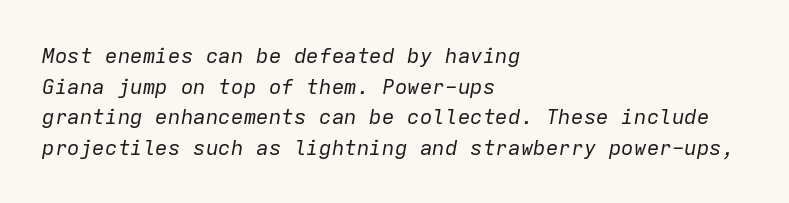
The image shows 21 px text type, italic (leaning right); set left-aligned, normal line spacing (1.46x), normal letter spacing, not underlined.
